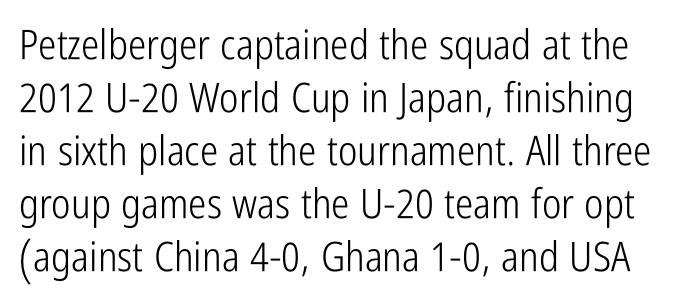
Note: no serifs on the glyphs. Tracking here is standard; glyphs follow each other at the usual distance. No letter is thick-stroked: the sample isn't bold. Looks like regular typesetting: each glyph gets only the width it needs.
